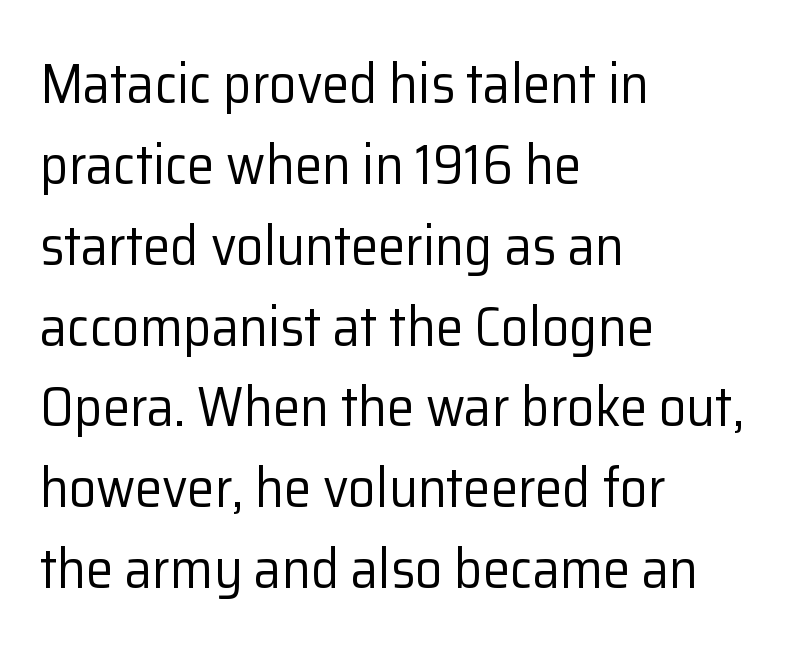
Between one letter and the next there's only the usual sliver of space. A normal amount of white space separates one row of letters from the next. The passage shown is typed in a proportional face where columns would drift. The space directly below the letters is spotless. Heft: none added — not bold. Observe the absence of serifs on each vertical stroke in this sample.
